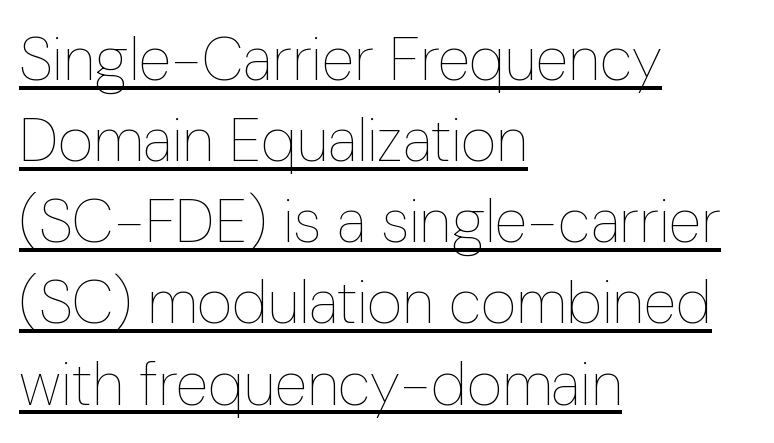
Q: Is the text bold? A: No.
Q: Is the text italic (slanted)? A: No, it is upright.
Q: Is the text underlined? A: Yes.
Q: How is the paragraph aligned? A: Left-aligned.
Q: Is the spacing between letters normal or unusually wide? A: Normal.
Q: Is the spacing between lines tight, normal or loose? A: Normal.
Q: Width (condensed, normal, or wide)? A: Condensed.
Q: Stroke contrast? A: Low.
Q: x-height? A: Medium.
Q: Monospaced? A: No.
